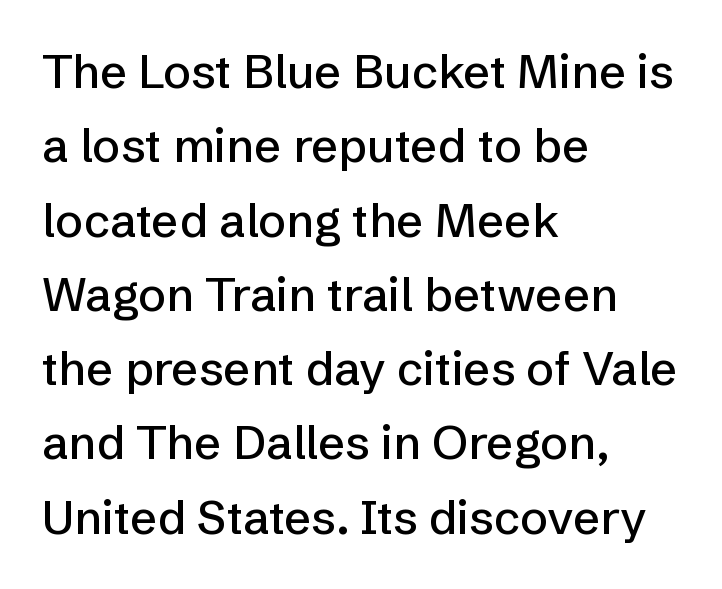
Q: Is the text italic (slanted)? A: No, it is upright.
Q: Is the typeface a serif or a sans-serif typeface? A: Sans-serif.
Q: Is the text underlined? A: No.
Q: How is the paragraph aligned? A: Left-aligned.
Q: Is the spacing between letters normal or unusually wide? A: Normal.
Q: Is the spacing between lines tight, normal or loose? A: Normal.
Q: Width (condensed, normal, or wide)? A: Normal.
Q: Stroke contrast? A: Low.
Q: x-height? A: Medium.
Q: Monospaced? A: No.
